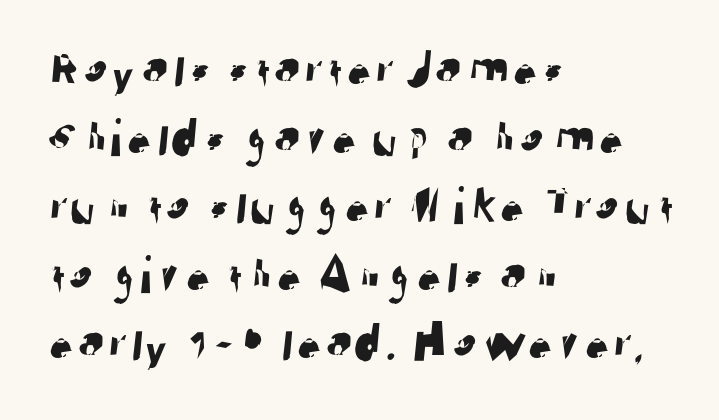
Q: Is the typeface a serif or a sans-serif typeface? A: Sans-serif.
Q: Is the text underlined? A: No.
Q: How is the paragraph aligned? A: Left-aligned.
Q: Is the spacing between letters normal or unusually wide? A: Normal.
Q: Is the spacing between lines tight, normal or loose? A: Normal.
Q: Width (condensed, normal, or wide)? A: Normal.
Q: Stroke contrast? A: Low.
Q: x-height? A: Medium.
Q: Monospaced? A: No.
